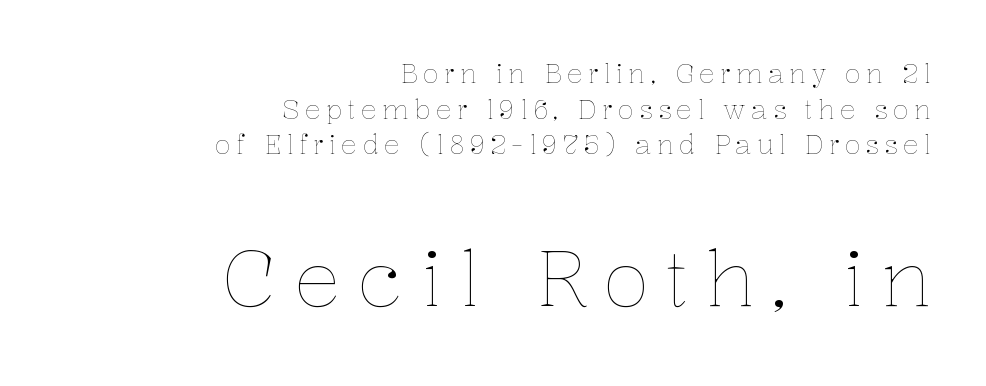
Nope, not italic — everything's standing straight. Any mark beneath the type? The region is blank. Nothing heavy about these letters — not bold at all. Inter-character spacing is expanded well beyond the font's built-in metrics.
